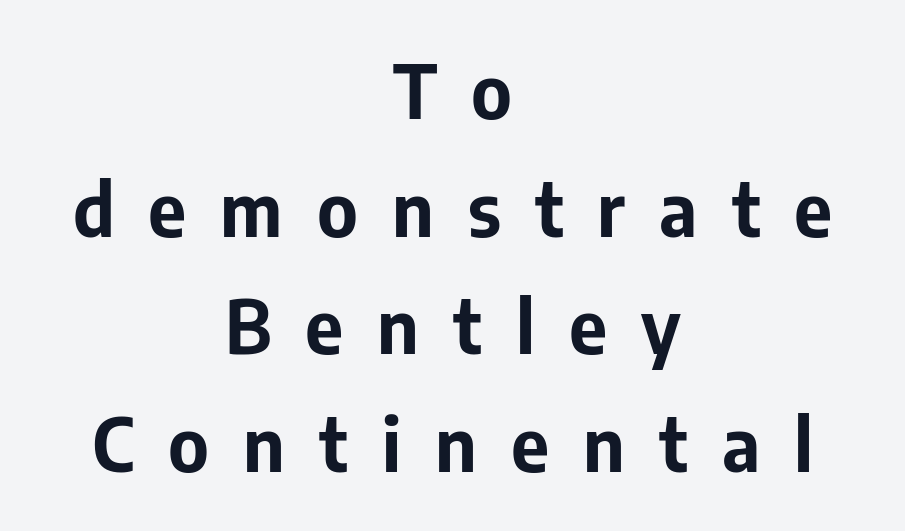
{"serif": "no", "italic": "no", "bold": "yes", "weight": "bold", "width": "normal", "stroke_contrast": "low", "x_height": "medium", "monospaced": "no", "underline": "no", "align": "center", "line_spacing": "normal", "line_spacing_ratio": 1.59, "letter_spacing": "wide", "letter_spacing_em": 0.46, "glyph_px": 74}
